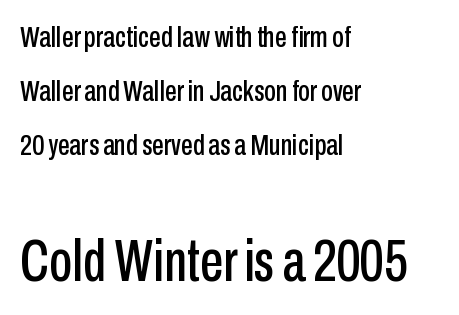
Q: Is the text italic (slanted)? A: No, it is upright.
Q: Is the typeface a serif or a sans-serif typeface? A: Sans-serif.
Q: Is the text underlined? A: No.
Q: How is the paragraph aligned? A: Left-aligned.
Q: Is the spacing between letters normal or unusually wide? A: Normal.
Q: Which block of text is set in a larger size, the first (top) or the second (bottom)? A: The second (bottom) one.
Q: Width (condensed, normal, or wide)? A: Condensed.
Q: Stroke contrast? A: Low.
Q: x-height? A: Medium.
Q: Monospaced? A: No.
